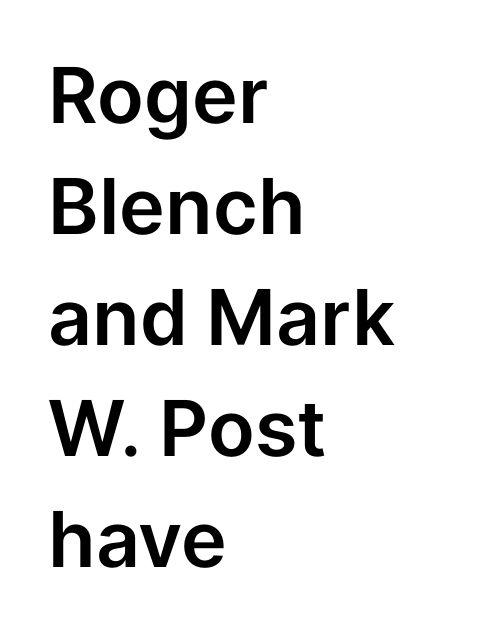
{"serif": "no", "italic": "no", "width": "normal", "stroke_contrast": "low", "x_height": "medium", "monospaced": "no", "underline": "no", "align": "left", "line_spacing": "normal", "line_spacing_ratio": 1.44, "letter_spacing": "normal", "letter_spacing_em": 0.0, "glyph_px": 77}
